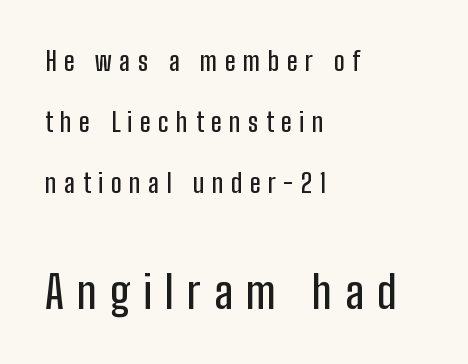
Q: Is the text italic (slanted)? A: No, it is upright.
Q: Is the typeface a serif or a sans-serif typeface? A: Sans-serif.
Q: Is the text underlined? A: No.
Q: How is the paragraph aligned? A: Left-aligned.
Q: Is the spacing between letters normal or unusually wide? A: Unusually wide.
Q: Is the spacing between lines tight, normal or loose? A: Loose.
Q: Which block of text is set in a larger size, the first (top) or the second (bottom)? A: The second (bottom) one.
Q: Width (condensed, normal, or wide)? A: Condensed.
Q: Stroke contrast? A: Low.
Q: x-height? A: Medium.
Q: Monospaced? A: No.
